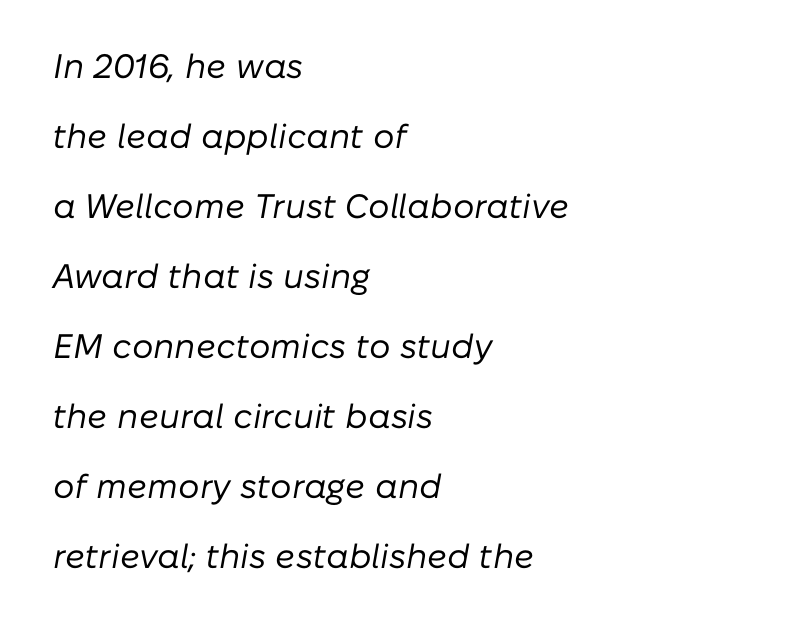
The image shows 34 px regular-weight type, italic (leaning right); set left-aligned, loose line spacing (2.06x), normal letter spacing, not underlined; low stroke contrast and a medium x-height.
